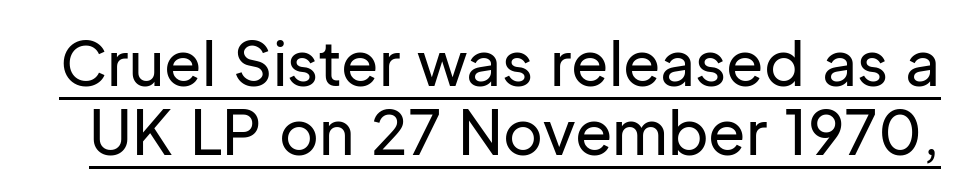
The face used here is proportionally spaced, like ordinary book or web type. Is the letter spacing exaggerated? No — it looks like the ordinary default. This is roman type, the default non-slanted kind. Line spacing here is tight.
